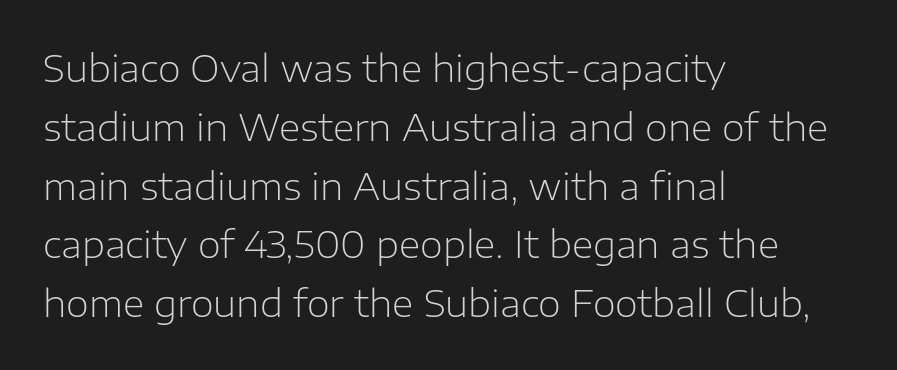
The image shows 37 px light sans-serif type, upright; set left-aligned, normal line spacing (1.59x), normal letter spacing, not underlined; low stroke contrast and a medium x-height.
